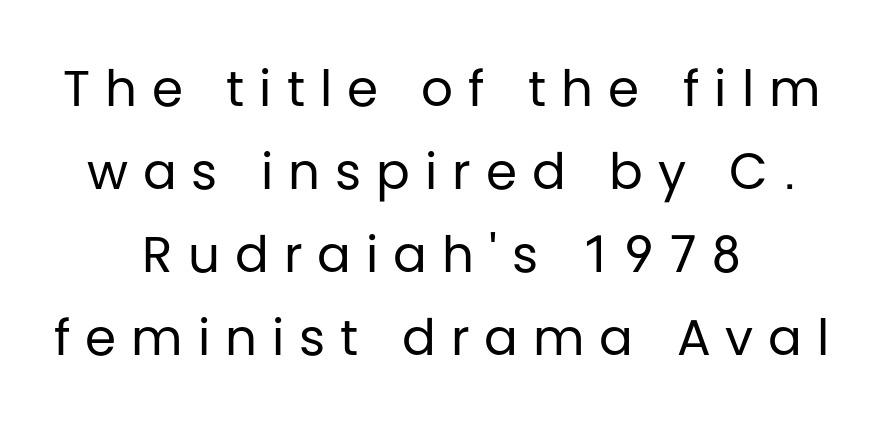
Q: Is the text bold? A: No.
Q: Is the text italic (slanted)? A: No, it is upright.
Q: Is the typeface a serif or a sans-serif typeface? A: Sans-serif.
Q: Is the text underlined? A: No.
Q: How is the paragraph aligned? A: Centered.
Q: Is the spacing between letters normal or unusually wide? A: Unusually wide.
Q: Is the spacing between lines tight, normal or loose? A: Normal.
Q: Width (condensed, normal, or wide)? A: Normal.
Q: Stroke contrast? A: Low.
Q: x-height? A: Large.
Q: Monospaced? A: No.
